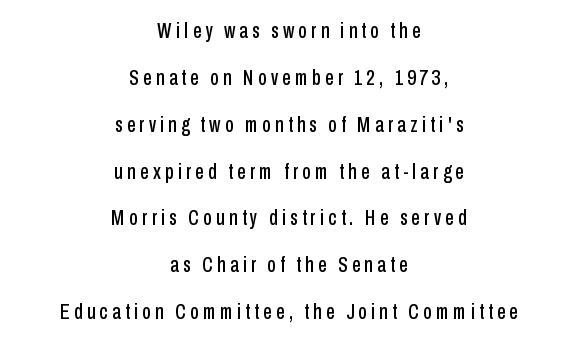
Interline gaps are noticeably wide in this sample. Each row of text sits above clean, open space. It's the straight-up-and-down kind of type. The compositor balanced each line on the midline.
